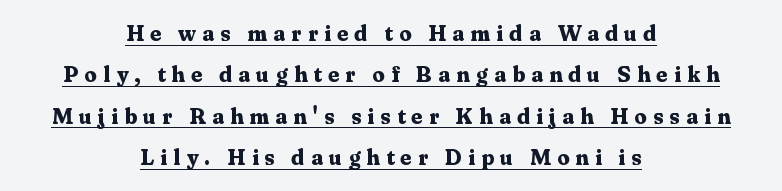
The image shows 22 px bold type, upright; set centered, line spacing 1.88x, unusually wide letter spacing (+0.28 em), underlined.
